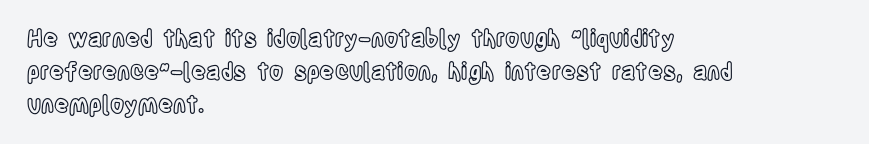
Q: Is the text italic (slanted)? A: No, it is upright.
Q: Is the text underlined? A: No.
Q: How is the paragraph aligned? A: Left-aligned.
Q: Is the spacing between letters normal or unusually wide? A: Normal.
Q: Is the spacing between lines tight, normal or loose? A: Normal.
